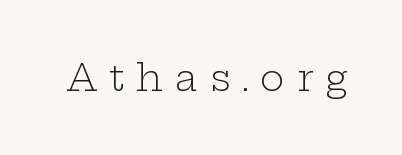
Q: Is the text bold? A: No.
Q: Is the text italic (slanted)? A: No, it is upright.
Q: Is the typeface a serif or a sans-serif typeface? A: Serif.
Q: Is the text underlined? A: No.
Q: Is the spacing between letters normal or unusually wide? A: Unusually wide.
Q: Width (condensed, normal, or wide)? A: Wide.
Q: Stroke contrast? A: Low.
Q: x-height? A: Medium.
Q: Monospaced? A: No.
